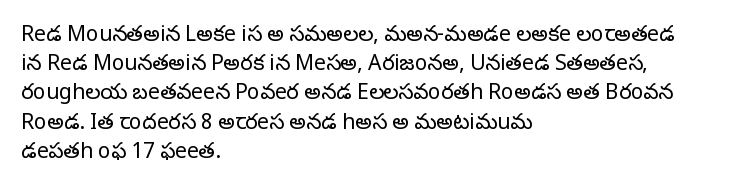
{"italic": "no", "bold": "no", "underline": "no", "align": "left", "line_spacing": "normal", "line_spacing_ratio": 1.39, "letter_spacing": "normal", "letter_spacing_em": 0.0, "glyph_px": 21}
